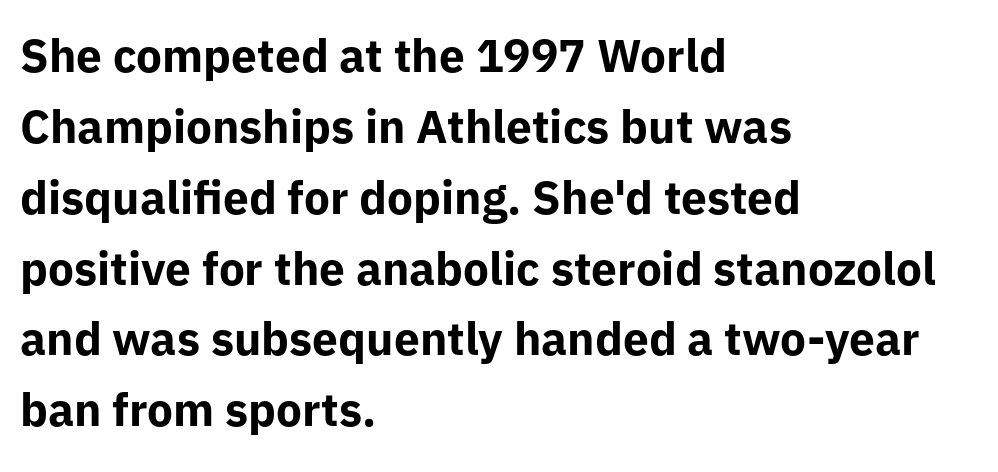
Q: Is the text bold? A: Yes.
Q: Is the text italic (slanted)? A: No, it is upright.
Q: Is the typeface a serif or a sans-serif typeface? A: Sans-serif.
Q: Is the text underlined? A: No.
Q: How is the paragraph aligned? A: Left-aligned.
Q: Is the spacing between letters normal or unusually wide? A: Normal.
Q: Is the spacing between lines tight, normal or loose? A: Normal.
Q: Width (condensed, normal, or wide)? A: Normal.
Q: Stroke contrast? A: Low.
Q: x-height? A: Medium.
Q: Monospaced? A: No.
